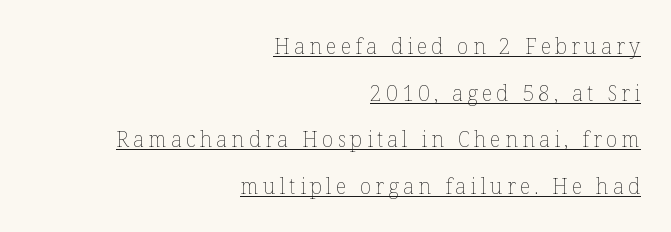
Q: Is the text bold? A: No.
Q: Is the text italic (slanted)? A: No, it is upright.
Q: Is the text underlined? A: Yes.
Q: How is the paragraph aligned? A: Right-aligned.
Q: Is the spacing between letters normal or unusually wide? A: Unusually wide.
Q: Is the spacing between lines tight, normal or loose? A: Loose.
